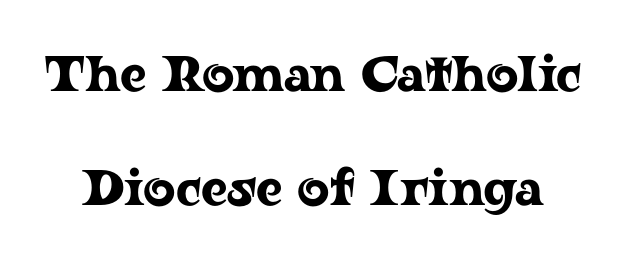
{"serif": "yes", "italic": "no", "width": "wide", "stroke_contrast": "low", "x_height": "medium", "monospaced": "no", "underline": "no", "line_spacing": "loose", "line_spacing_ratio": 2.29, "letter_spacing": "normal", "letter_spacing_em": 0.0, "glyph_px": 50}
